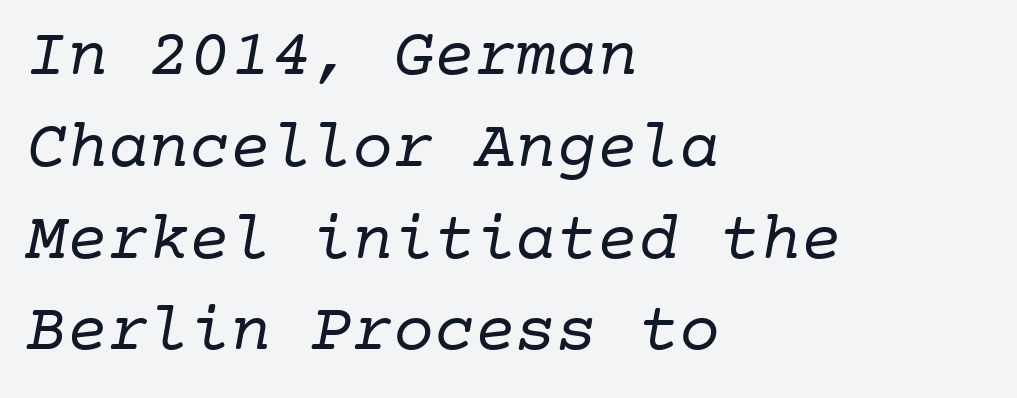
You could count columns in this text — the font is strictly monospaced. Stem width sits at or under what a default text font uses. Standard letterfit; no display-style spreading of the glyphs. This sample uses a serif face. Honestly, there is no underline to notice here at all.
